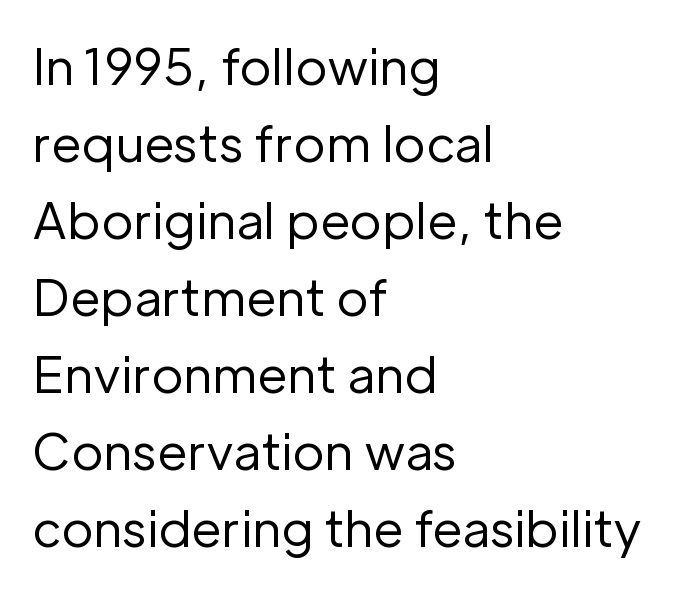
Short and long lines alike share a common starting point at left. A typesetter would mark this as roman, not italic. Weight: regular or lighter. The lines sit at an ordinary, default distance from one another. These lines are rendered in a variable-pitch font. In terms of letterform style, serifs are entirely absent.
